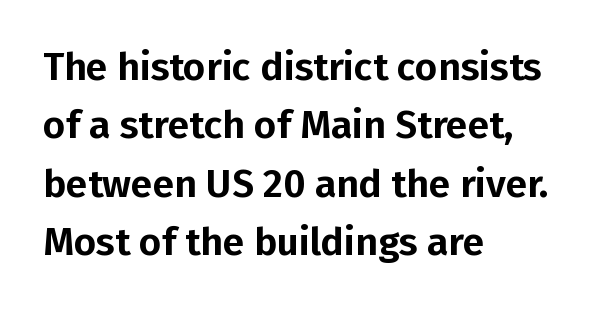
Q: Is the text italic (slanted)? A: No, it is upright.
Q: Is the typeface a serif or a sans-serif typeface? A: Sans-serif.
Q: Is the text underlined? A: No.
Q: How is the paragraph aligned? A: Left-aligned.
Q: Is the spacing between letters normal or unusually wide? A: Normal.
Q: Is the spacing between lines tight, normal or loose? A: Normal.
Q: Width (condensed, normal, or wide)? A: Normal.
Q: Stroke contrast? A: Low.
Q: x-height? A: Medium.
Q: Monospaced? A: No.
